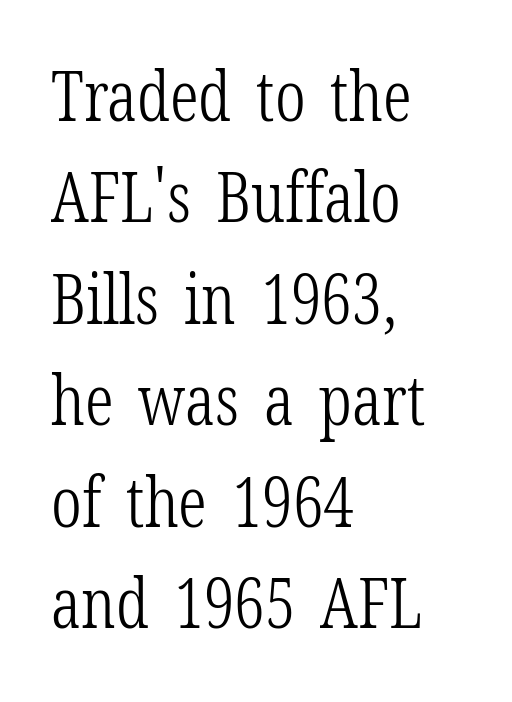
Q: Is the text bold? A: No.
Q: Is the text italic (slanted)? A: No, it is upright.
Q: Is the typeface a serif or a sans-serif typeface? A: Serif.
Q: Is the text underlined? A: No.
Q: How is the paragraph aligned? A: Left-aligned.
Q: Is the spacing between letters normal or unusually wide? A: Normal.
Q: Is the spacing between lines tight, normal or loose? A: Normal.
Q: Width (condensed, normal, or wide)? A: Condensed.
Q: Stroke contrast? A: Low.
Q: x-height? A: Medium.
Q: Monospaced? A: No.
